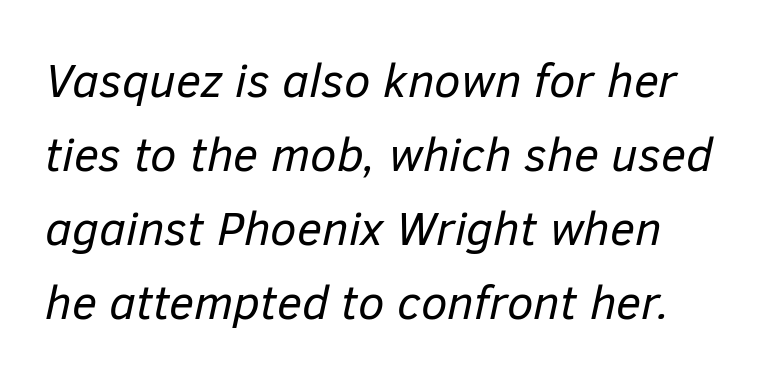
Q: Is the text bold? A: No.
Q: Is the text italic (slanted)? A: Yes, it leans right by about 12 degrees.
Q: Is the text underlined? A: No.
Q: Is the spacing between letters normal or unusually wide? A: Normal.
Q: Is the spacing between lines tight, normal or loose? A: Normal.
Q: Width (condensed, normal, or wide)? A: Normal.
Q: Stroke contrast? A: Low.
Q: x-height? A: Medium.
Q: Monospaced? A: No.
